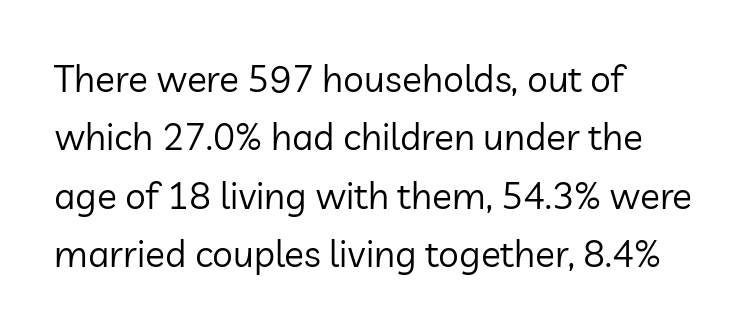
Q: Is the text bold? A: No.
Q: Is the text italic (slanted)? A: No, it is upright.
Q: Is the typeface a serif or a sans-serif typeface? A: Sans-serif.
Q: Is the text underlined? A: No.
Q: How is the paragraph aligned? A: Left-aligned.
Q: Is the spacing between letters normal or unusually wide? A: Normal.
Q: Is the spacing between lines tight, normal or loose? A: Normal.
Q: Width (condensed, normal, or wide)? A: Normal.
Q: Stroke contrast? A: Low.
Q: x-height? A: Medium.
Q: Monospaced? A: No.
